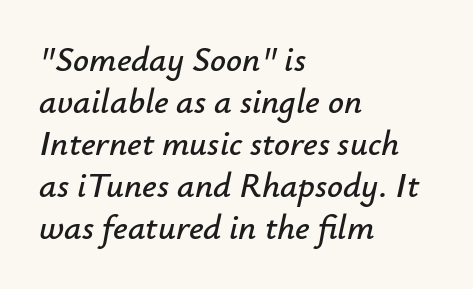
Lines of text with bare space underneath. Each letter keeps its own natural width here, so spacing adapts to shape. There is no visible air inserted between adjacent glyphs. Is the block centered? No — it sits flush against the left margin. These lines were composed using italics.
